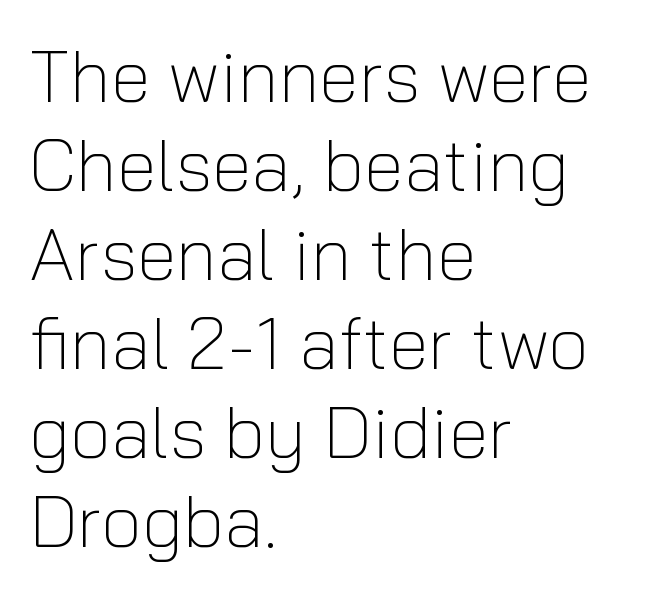
The image shows 73 px light sans-serif type, upright; set left-aligned, line spacing 1.22x, normal letter spacing, not underlined; low stroke contrast and a medium x-height.
